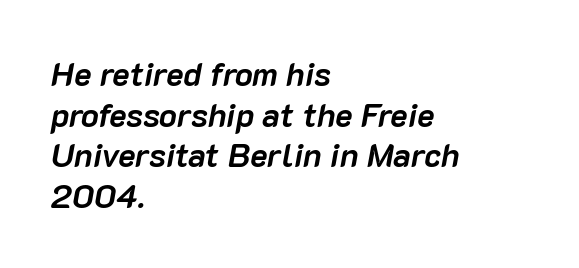
The image shows 33 px semibold type, italic (leaning right); set left-aligned, line spacing 1.23x, normal letter spacing, not underlined; low stroke contrast and a medium x-height.
